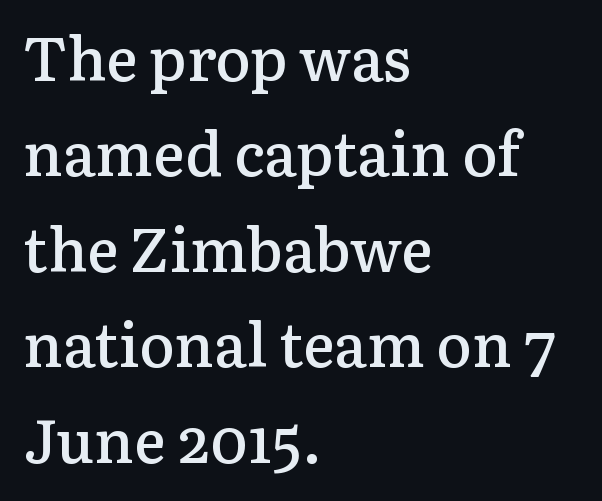
{"serif": "yes", "italic": "no", "bold": "semi", "weight": "semibold", "width": "normal", "stroke_contrast": "low", "x_height": "medium", "monospaced": "no", "underline": "no", "align": "left", "line_spacing": "normal", "line_spacing_ratio": 1.59, "letter_spacing": "normal", "letter_spacing_em": 0.0, "glyph_px": 60}
